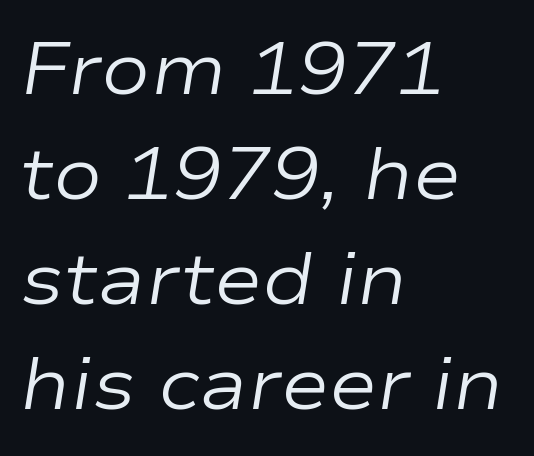
Q: Is the text bold? A: No.
Q: Is the text italic (slanted)? A: Yes, it leans right by about 9 degrees.
Q: Is the text underlined? A: No.
Q: How is the paragraph aligned? A: Left-aligned.
Q: Is the spacing between letters normal or unusually wide? A: Normal.
Q: Is the spacing between lines tight, normal or loose? A: Normal.
Q: Width (condensed, normal, or wide)? A: Wide.
Q: Stroke contrast? A: Low.
Q: x-height? A: Medium.
Q: Monospaced? A: No.
